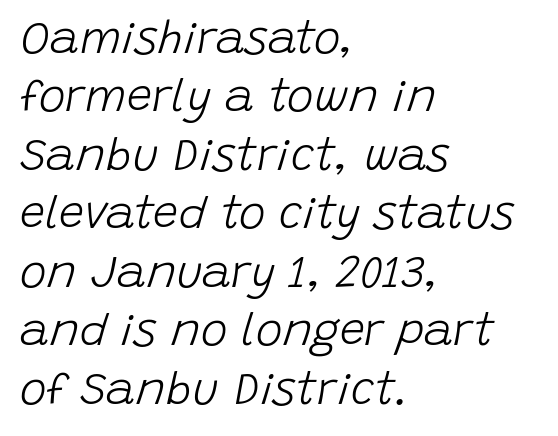
{"italic": "yes", "lean": "right", "slant_degrees": 15, "bold": "no", "weight": "light", "width": "normal", "stroke_contrast": "low", "x_height": "large", "monospaced": "no", "underline": "no", "align": "left", "line_spacing": "normal", "line_spacing_ratio": 1.3, "letter_spacing": "normal", "letter_spacing_em": 0.0, "glyph_px": 45}
